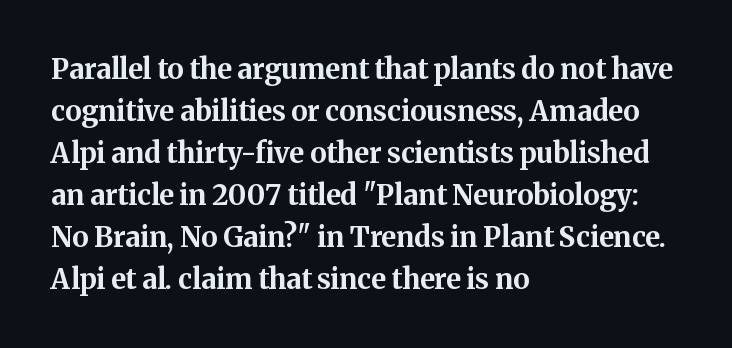
The image shows 28 px bold serif type, upright; set left-aligned, normal line spacing (1.5x), normal letter spacing, not underlined; medium stroke contrast and a medium x-height.
